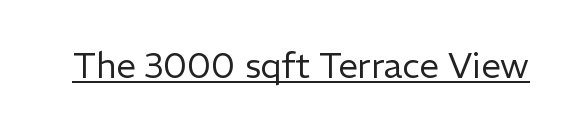
Q: Is the text bold? A: No.
Q: Is the text italic (slanted)? A: No, it is upright.
Q: Is the typeface a serif or a sans-serif typeface? A: Sans-serif.
Q: Is the text underlined? A: Yes.
Q: Is the spacing between letters normal or unusually wide? A: Normal.
Q: Width (condensed, normal, or wide)? A: Normal.
Q: Stroke contrast? A: Low.
Q: x-height? A: Medium.
Q: Monospaced? A: No.
